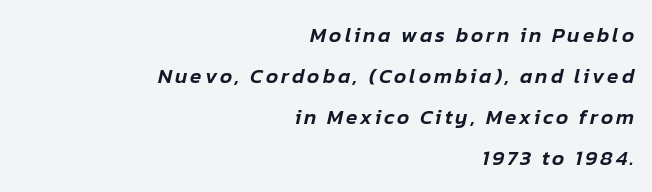
The image shows 21 px text type, italic (leaning right); set right-aligned, loose line spacing (1.95x), not underlined.
